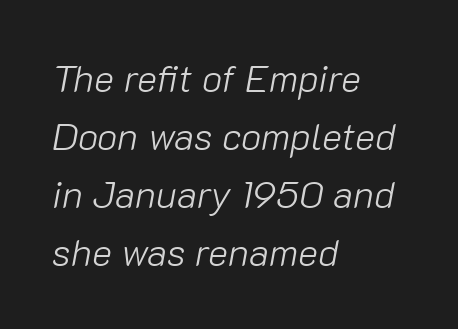
Q: Is the text bold? A: No.
Q: Is the text italic (slanted)? A: Yes, it leans right by about 10 degrees.
Q: Is the text underlined? A: No.
Q: How is the paragraph aligned? A: Left-aligned.
Q: Is the spacing between letters normal or unusually wide? A: Normal.
Q: Is the spacing between lines tight, normal or loose? A: Normal.
Q: Width (condensed, normal, or wide)? A: Normal.
Q: Stroke contrast? A: Low.
Q: x-height? A: Medium.
Q: Monospaced? A: No.
